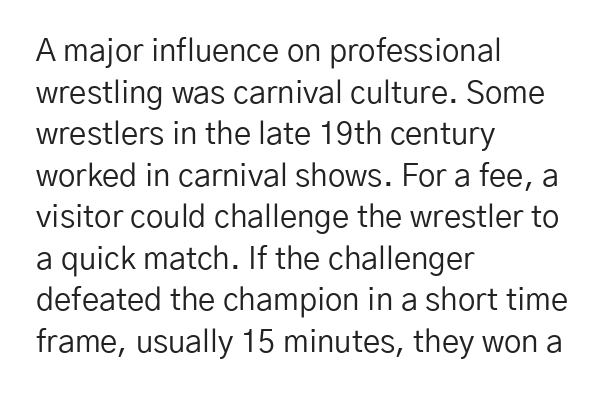
Q: Is the text bold? A: No.
Q: Is the text italic (slanted)? A: No, it is upright.
Q: Is the typeface a serif or a sans-serif typeface? A: Sans-serif.
Q: Is the text underlined? A: No.
Q: How is the paragraph aligned? A: Left-aligned.
Q: Is the spacing between letters normal or unusually wide? A: Normal.
Q: Is the spacing between lines tight, normal or loose? A: Normal.
Q: Width (condensed, normal, or wide)? A: Normal.
Q: Stroke contrast? A: Low.
Q: x-height? A: Medium.
Q: Monospaced? A: No.
